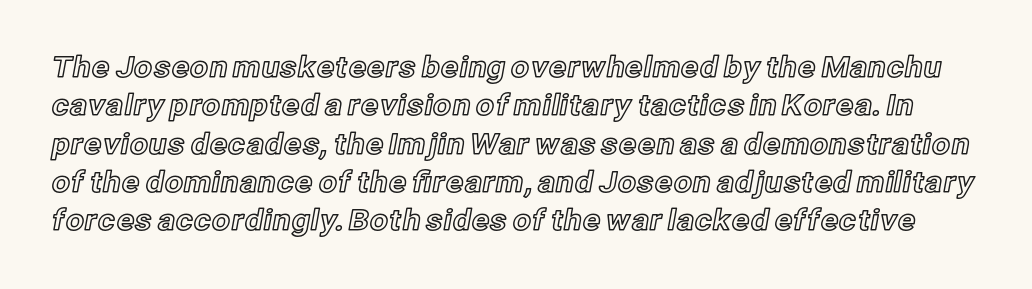
Q: Is the text italic (slanted)? A: Yes.
Q: Is the text underlined? A: No.
Q: Is the spacing between letters normal or unusually wide? A: Normal.
Q: Is the spacing between lines tight, normal or loose? A: Normal.
Q: Width (condensed, normal, or wide)? A: Normal.
Q: x-height? A: Medium.
Q: Monospaced? A: No.
